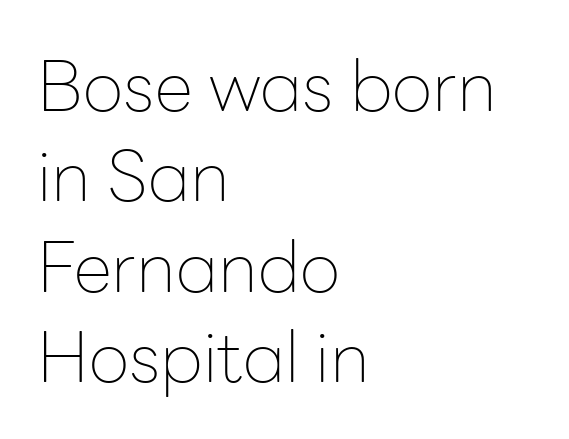
The image shows 70 px thin sans-serif type, upright; set left-aligned, normal line spacing (1.29x), normal letter spacing, not underlined; low stroke contrast and a medium x-height.
